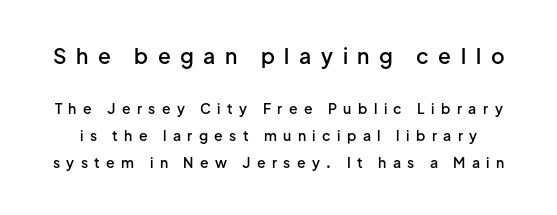
Compared with typical paragraphs, the rows here are farther apart. The gaps between neighbouring characters are conspicuously large. Each row of text sits above clean, open space. This is roman type, the default non-slanted kind.
